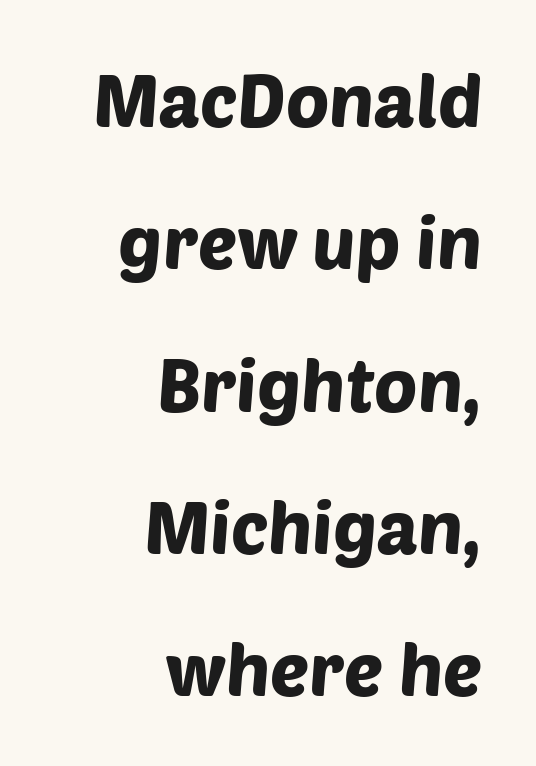
The image shows 73 px sans-serif type; set right-aligned, loose line spacing (1.95x), normal letter spacing, not underlined; low stroke contrast and a large x-height.
